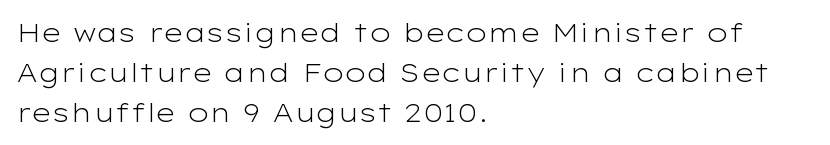
The image shows 26 px text type, upright; set left-aligned, normal line spacing (1.53x), normal letter spacing, not underlined.
